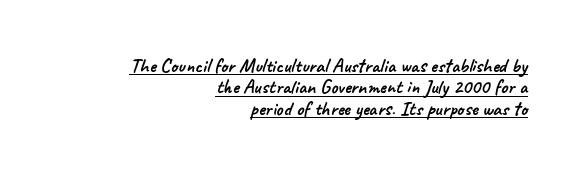
Q: Is the text underlined? A: Yes.
Q: How is the paragraph aligned? A: Right-aligned.
Q: Is the spacing between letters normal or unusually wide? A: Normal.
Q: Is the spacing between lines tight, normal or loose? A: Tight.
